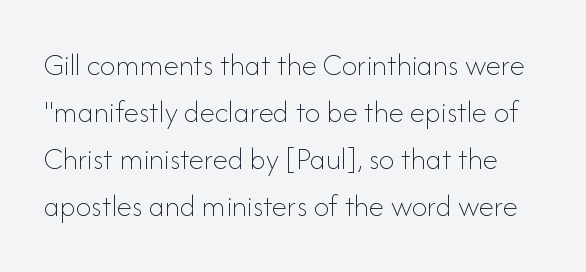
Q: Is the text bold? A: No.
Q: Is the text italic (slanted)? A: No, it is upright.
Q: Is the text underlined? A: No.
Q: Is the spacing between letters normal or unusually wide? A: Normal.
Q: Is the spacing between lines tight, normal or loose? A: Normal.
Q: Width (condensed, normal, or wide)? A: Normal.
Q: Stroke contrast? A: Low.
Q: x-height? A: Small.
Q: Monospaced? A: No.
